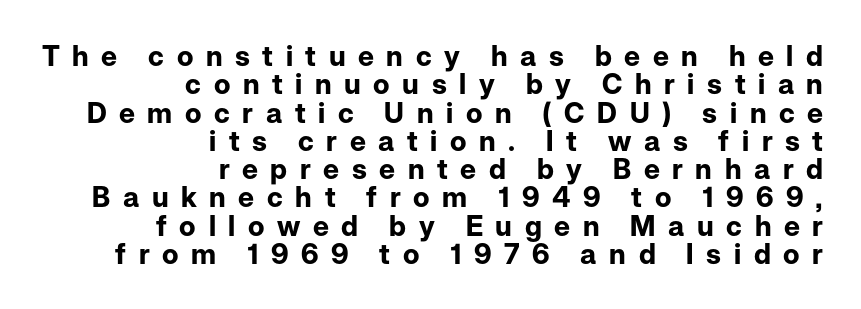
Q: Is the text bold? A: Yes.
Q: Is the text italic (slanted)? A: No, it is upright.
Q: Is the typeface a serif or a sans-serif typeface? A: Sans-serif.
Q: Is the text underlined? A: No.
Q: How is the paragraph aligned? A: Right-aligned.
Q: Is the spacing between letters normal or unusually wide? A: Unusually wide.
Q: Is the spacing between lines tight, normal or loose? A: Tight.
Q: Width (condensed, normal, or wide)? A: Normal.
Q: Stroke contrast? A: Low.
Q: x-height? A: Medium.
Q: Monospaced? A: No.
